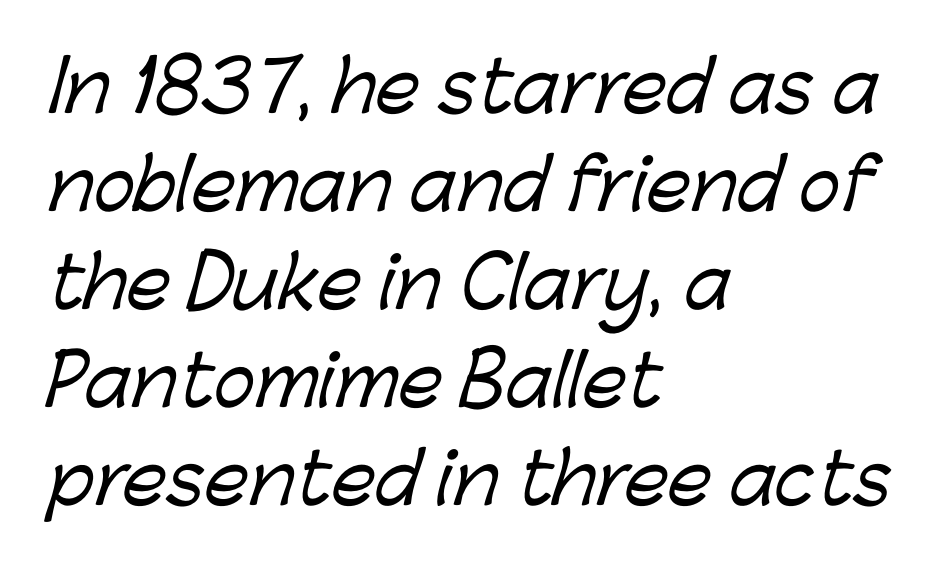
Q: Is the typeface a serif or a sans-serif typeface? A: Sans-serif.
Q: Is the text underlined? A: No.
Q: How is the paragraph aligned? A: Left-aligned.
Q: Is the spacing between letters normal or unusually wide? A: Normal.
Q: Is the spacing between lines tight, normal or loose? A: Normal.
Q: Width (condensed, normal, or wide)? A: Normal.
Q: Stroke contrast? A: Low.
Q: x-height? A: Medium.
Q: Monospaced? A: No.
